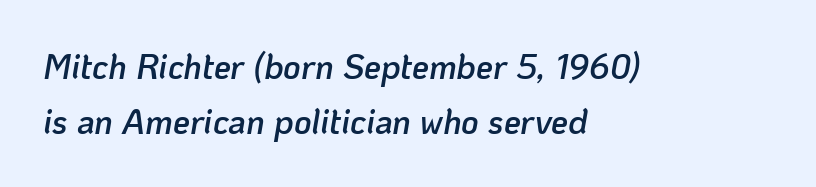
Q: Is the text bold? A: Semi-bold.
Q: Is the text italic (slanted)? A: Yes, it leans right by about 10 degrees.
Q: Is the text underlined? A: No.
Q: How is the paragraph aligned? A: Left-aligned.
Q: Is the spacing between letters normal or unusually wide? A: Normal.
Q: Is the spacing between lines tight, normal or loose? A: Normal.
Q: Width (condensed, normal, or wide)? A: Normal.
Q: Stroke contrast? A: Low.
Q: x-height? A: Medium.
Q: Monospaced? A: No.
